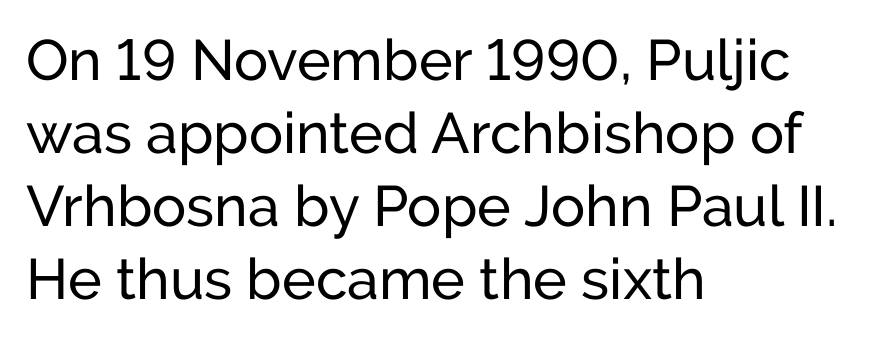
{"serif": "no", "italic": "no", "width": "normal", "stroke_contrast": "low", "x_height": "medium", "monospaced": "no", "underline": "no", "align": "left", "line_spacing": "normal", "line_spacing_ratio": 1.28, "letter_spacing": "normal", "letter_spacing_em": 0.0, "glyph_px": 57}
